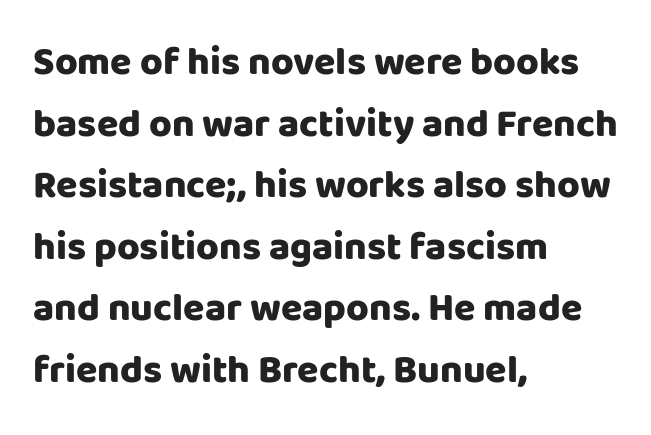
Looks like regular typesetting: each glyph gets only the width it needs. The letters stand straight up with perfectly vertical stems. Characters follow at the spacing the type designer built in. Nope, no serifs anywhere on these letters.
